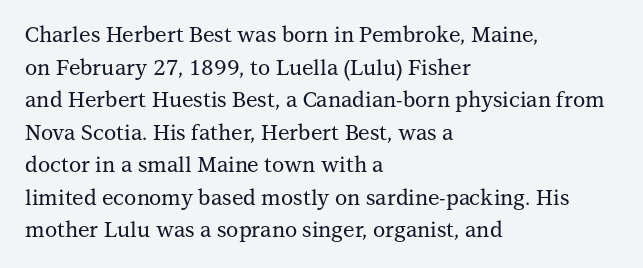
{"italic": "no", "underline": "no", "align": "left", "line_spacing": "normal", "line_spacing_ratio": 1.55, "letter_spacing": "normal", "letter_spacing_em": 0.0, "glyph_px": 21}
